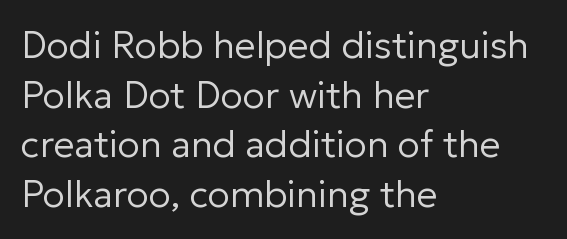
{"serif": "no", "italic": "no", "bold": "no", "weight": "regular", "width": "normal", "stroke_contrast": "low", "x_height": "medium", "monospaced": "no", "underline": "no", "align": "left", "line_spacing": "normal", "line_spacing_ratio": 1.34, "letter_spacing": "normal", "letter_spacing_em": 0.0, "glyph_px": 37}
